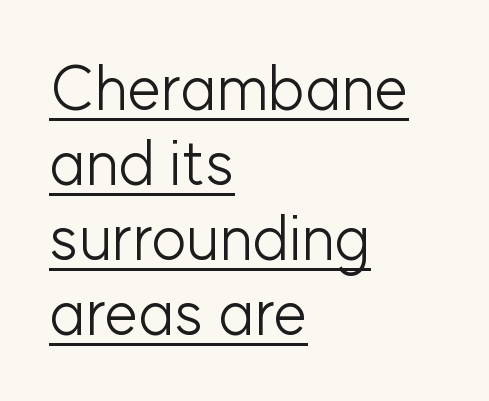
Q: Is the text bold? A: No.
Q: Is the text italic (slanted)? A: No, it is upright.
Q: Is the typeface a serif or a sans-serif typeface? A: Sans-serif.
Q: Is the text underlined? A: Yes.
Q: How is the paragraph aligned? A: Left-aligned.
Q: Is the spacing between letters normal or unusually wide? A: Normal.
Q: Width (condensed, normal, or wide)? A: Normal.
Q: Stroke contrast? A: Low.
Q: x-height? A: Medium.
Q: Monospaced? A: No.
